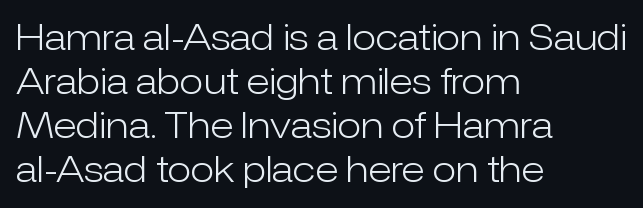
The image shows 35 px light sans-serif type, upright; set left-aligned, normal line spacing (1.26x), normal letter spacing, not underlined; low stroke contrast and a medium x-height.
